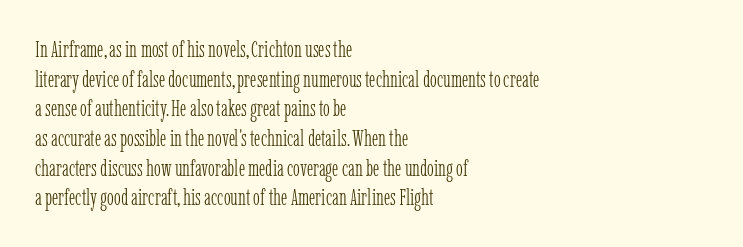
The image shows 23 px text type, upright; set left-aligned, normal line spacing (1.29x), normal letter spacing, not underlined.
